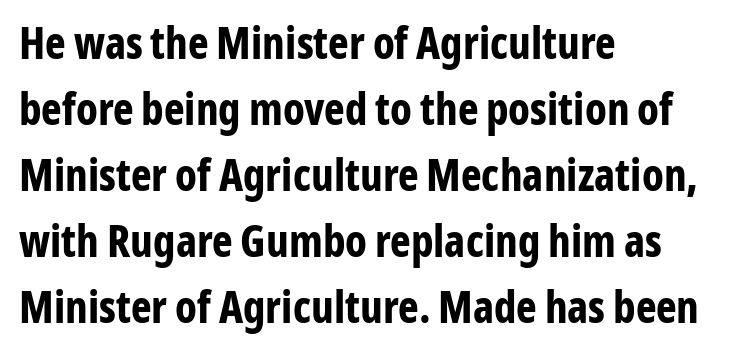
The image shows 44 px bold, condensed sans-serif type, upright; set left-aligned, normal line spacing (1.5x), normal letter spacing, not underlined; low stroke contrast and a medium x-height.
